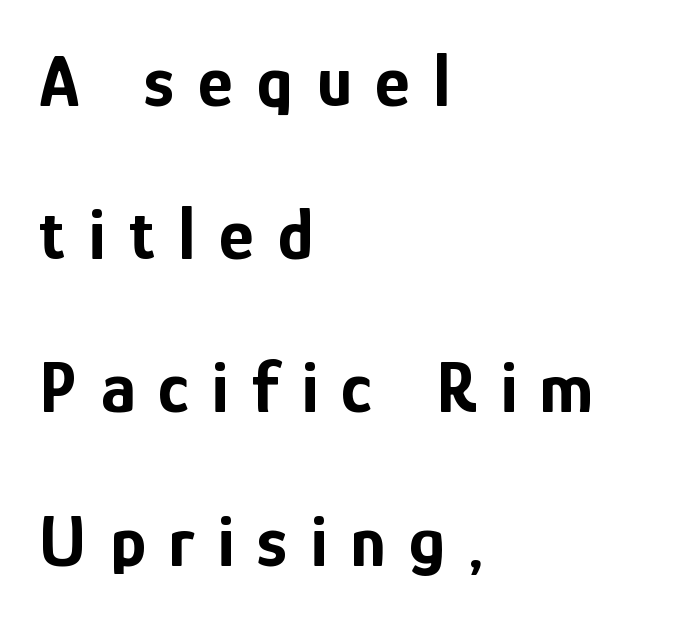
{"serif": "no", "italic": "no", "bold": "yes", "weight": "bold", "width": "condensed", "stroke_contrast": "low", "x_height": "medium", "monospaced": "no", "underline": "no", "align": "left", "line_spacing": "loose", "line_spacing_ratio": 2.07, "letter_spacing": "wide", "letter_spacing_em": 0.32, "glyph_px": 74}
